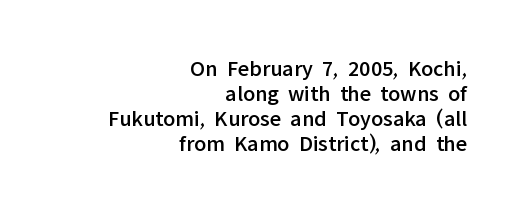
{"italic": "no", "underline": "no", "align": "right", "line_spacing": "tight", "line_spacing_ratio": 1.09, "letter_spacing": "normal", "letter_spacing_em": 0.0, "glyph_px": 23}
